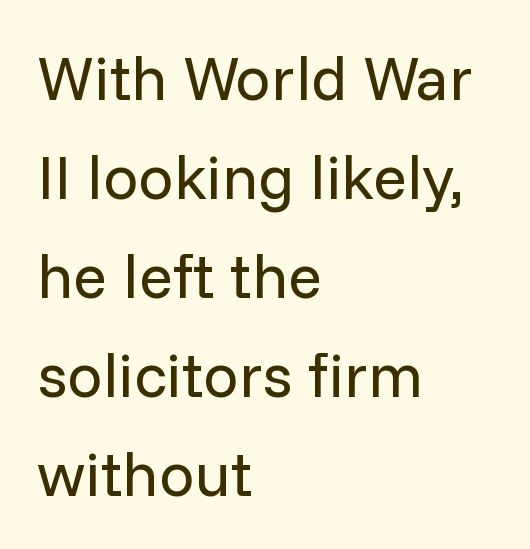
The rendering keeps characters at their native spacing. Horizontally, the lines are justified to the leading edge only. These lines sit exactly where default settings would place them. Do the characters align in a grid? No, the font is proportional. Only glyphs here, with clear space below each row.
